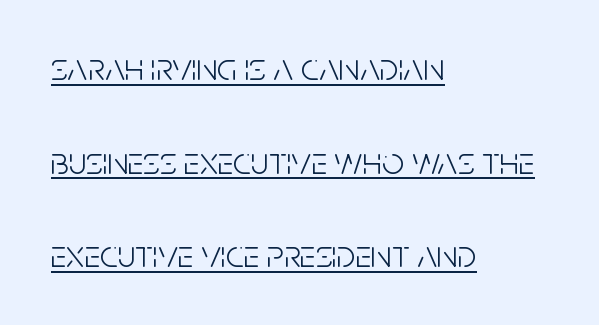
{"serif": "no", "italic": "no", "bold": "no", "weight": "light", "width": "condensed", "stroke_contrast": "low", "x_height": "large", "monospaced": "no", "underline": "yes", "align": "left", "line_spacing": "loose", "line_spacing_ratio": 2.4, "letter_spacing": "normal", "letter_spacing_em": 0.0, "glyph_px": 39}
